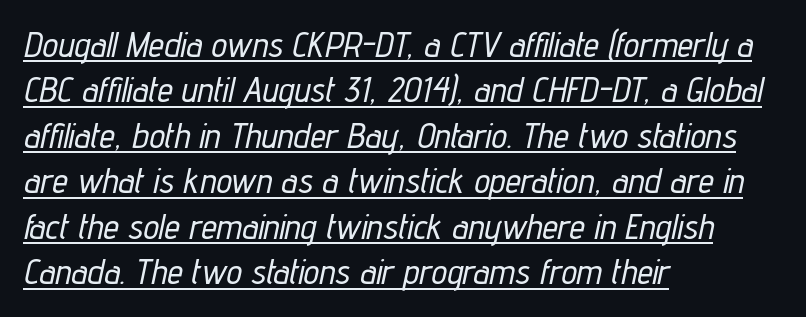
Q: Is the text italic (slanted)? A: Yes, it leans right by about 12 degrees.
Q: Is the text underlined? A: Yes.
Q: How is the paragraph aligned? A: Left-aligned.
Q: Is the spacing between letters normal or unusually wide? A: Normal.
Q: Is the spacing between lines tight, normal or loose? A: Normal.
Q: Width (condensed, normal, or wide)? A: Condensed.
Q: Stroke contrast? A: Low.
Q: x-height? A: Medium.
Q: Monospaced? A: No.
